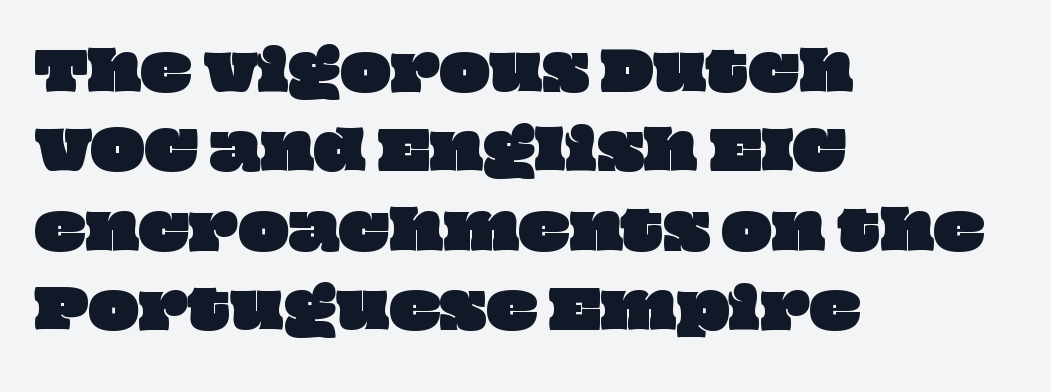
{"width": "wide", "stroke_contrast": "low", "x_height": "large", "monospaced": "no", "underline": "no", "align": "left", "line_spacing": "normal", "line_spacing_ratio": 1.5, "letter_spacing": "normal", "letter_spacing_em": 0.0, "glyph_px": 53}
